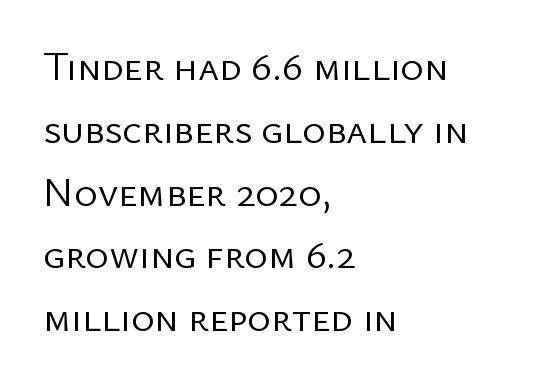
The image shows 40 px regular-weight sans-serif type, upright; set left-aligned, normal line spacing (1.57x), normal letter spacing, not underlined; low stroke contrast and a medium x-height.
